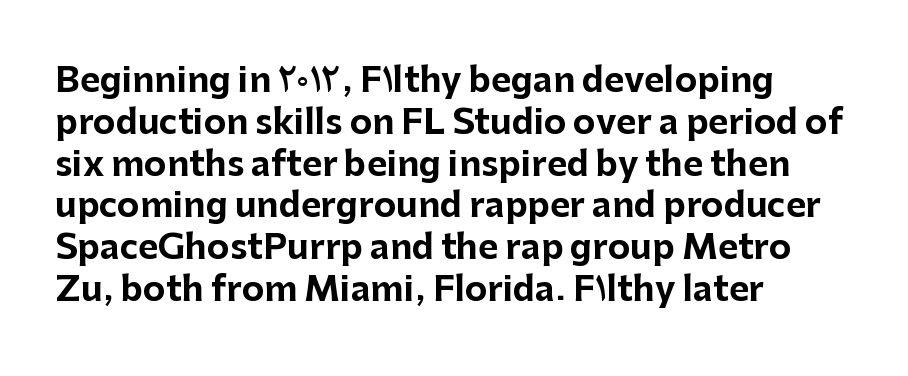
{"serif": "no", "italic": "no", "bold": "yes", "weight": "bold", "width": "normal", "stroke_contrast": "low", "x_height": "medium", "monospaced": "no", "underline": "no", "align": "left", "line_spacing_ratio": 1.23, "letter_spacing": "normal", "letter_spacing_em": 0.0, "glyph_px": 34}
